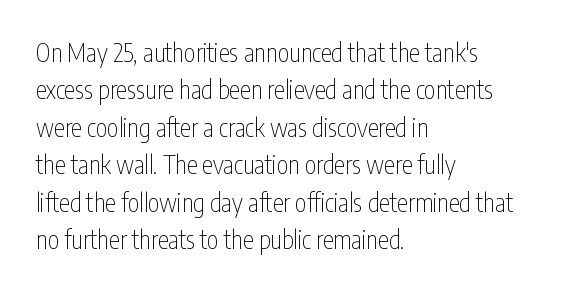
In CSS terms this would be text-align: left. Descenders are the only things crossing below the line. One glance says typical: line gaps are just what's usual. This is the regular roman posture of the typeface.
